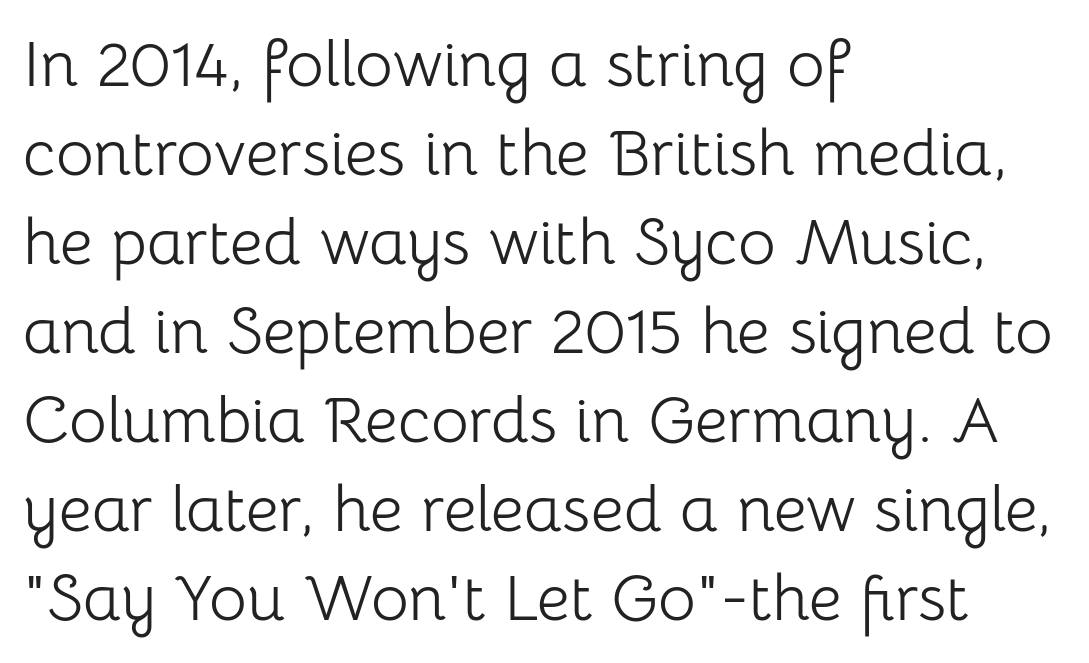
Q: Is the text bold? A: No.
Q: Is the text italic (slanted)? A: No, it is upright.
Q: Is the typeface a serif or a sans-serif typeface? A: Sans-serif.
Q: Is the text underlined? A: No.
Q: How is the paragraph aligned? A: Left-aligned.
Q: Is the spacing between letters normal or unusually wide? A: Normal.
Q: Is the spacing between lines tight, normal or loose? A: Normal.
Q: Width (condensed, normal, or wide)? A: Normal.
Q: Stroke contrast? A: Low.
Q: x-height? A: Medium.
Q: Monospaced? A: No.
